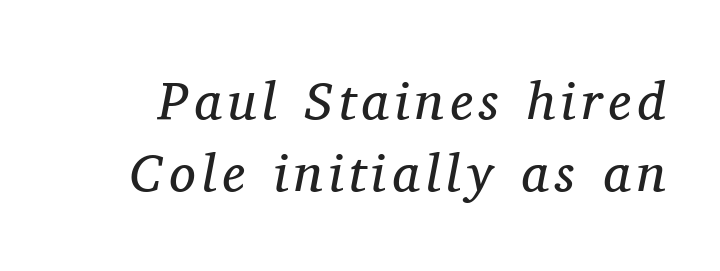
{"serif": "yes", "italic": "yes", "lean": "right", "slant_degrees": 11, "bold": "no", "weight": "regular", "width": "normal", "stroke_contrast": "medium", "x_height": "medium", "monospaced": "no", "underline": "no", "line_spacing": "normal", "line_spacing_ratio": 1.36, "glyph_px": 53}
